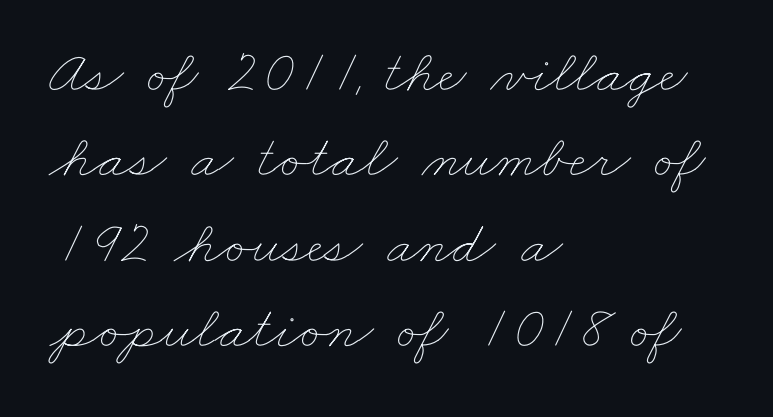
Visually the block forms a straight wall on the left and a jagged coastline on the right. Letter spacing: default. Stem width sits at or under what a default text font uses. Beneath every word, the page is bare. Evenly set lines give the paragraph a standard silhouette. Spacing verdict: proportional, widths tailored to each character.
